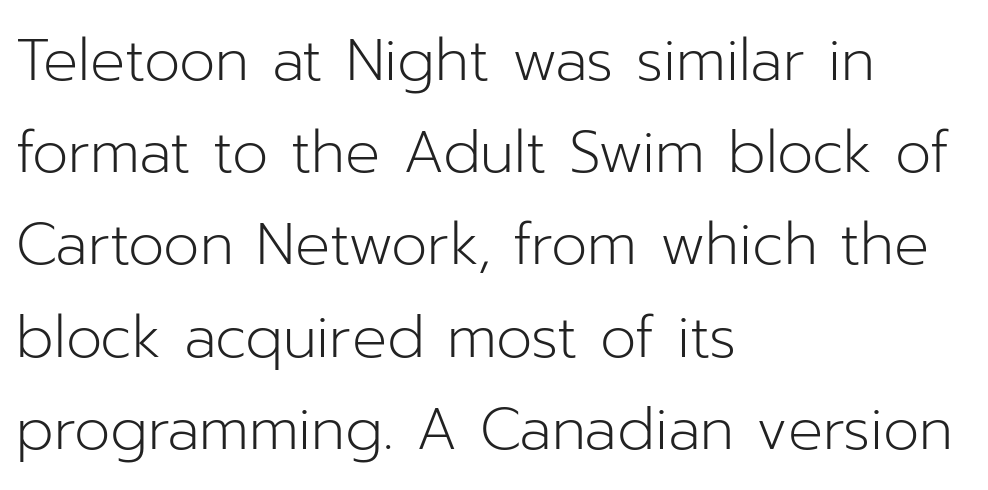
{"serif": "no", "italic": "no", "bold": "no", "weight": "light", "width": "normal", "stroke_contrast": "low", "x_height": "medium", "monospaced": "no", "underline": "no", "align": "left", "line_spacing": "normal", "line_spacing_ratio": 1.59, "letter_spacing": "normal", "letter_spacing_em": 0.0, "glyph_px": 58}
